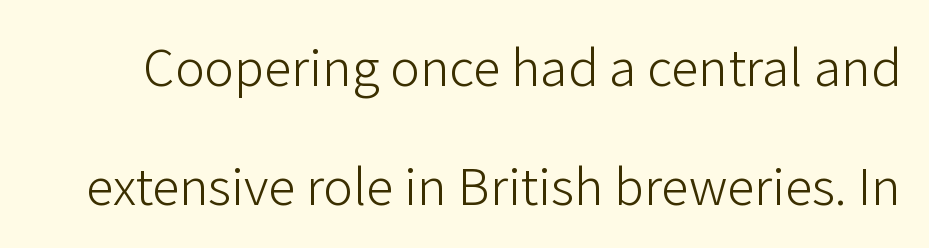
The gap between lines stays unmarked. Is there any slant? The stems are plumb. Weight: in the light-to-regular range. Does the leading feel generous? Absolutely, it's lavish. Nothing unusual about the tracking: characters are spaced as the font intends. What kind of face is this? One without serifs — a sans.
